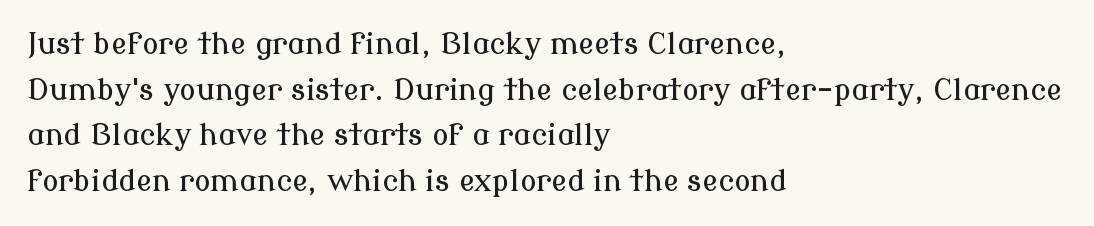
{"serif": "yes", "italic": "no", "width": "normal", "stroke_contrast": "low", "x_height": "medium", "monospaced": "no", "underline": "no", "align": "left", "line_spacing": "normal", "line_spacing_ratio": 1.52, "letter_spacing": "normal", "letter_spacing_em": 0.0, "glyph_px": 30}
